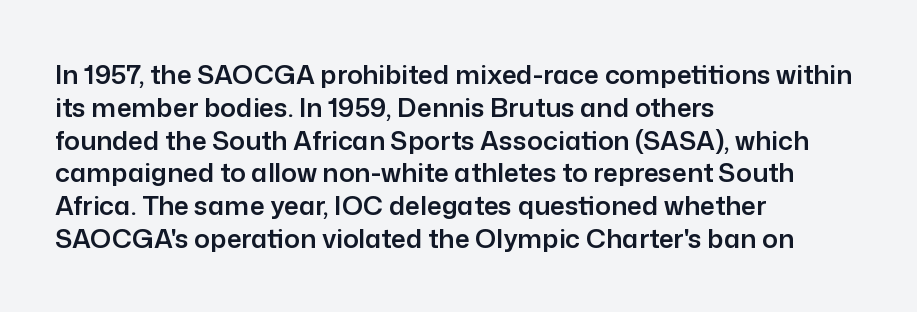
Q: Is the text italic (slanted)? A: No, it is upright.
Q: Is the text underlined? A: No.
Q: How is the paragraph aligned? A: Left-aligned.
Q: Is the spacing between letters normal or unusually wide? A: Normal.
Q: Is the spacing between lines tight, normal or loose? A: Normal.
